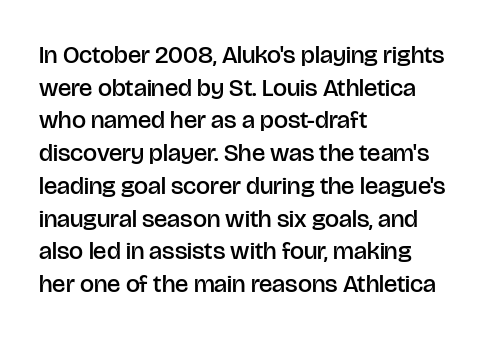
Q: Is the text bold? A: Semi-bold.
Q: Is the text italic (slanted)? A: No, it is upright.
Q: Is the text underlined? A: No.
Q: How is the paragraph aligned? A: Left-aligned.
Q: Is the spacing between letters normal or unusually wide? A: Normal.
Q: Is the spacing between lines tight, normal or loose? A: Normal.
